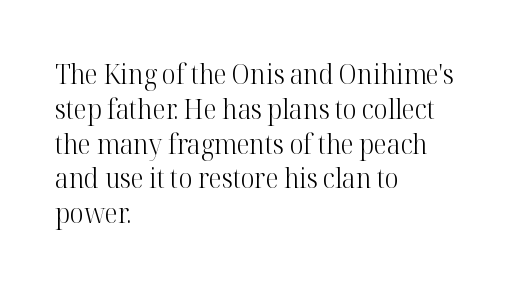
Q: Is the text bold? A: No.
Q: Is the text italic (slanted)? A: No, it is upright.
Q: Is the text underlined? A: No.
Q: How is the paragraph aligned? A: Left-aligned.
Q: Is the spacing between letters normal or unusually wide? A: Normal.
Q: Is the spacing between lines tight, normal or loose? A: Normal.
